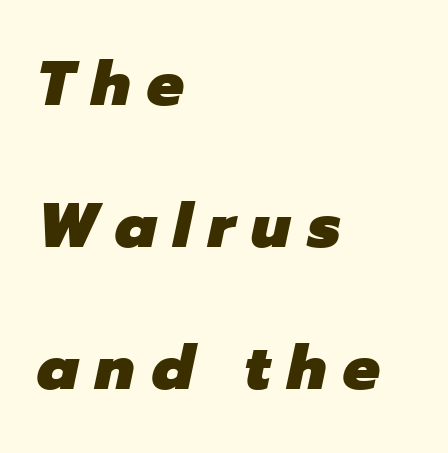
{"italic": "yes", "lean": "right", "slant_degrees": 12, "bold": "yes", "weight": "heavy", "width": "normal", "stroke_contrast": "low", "x_height": "medium", "monospaced": "no", "underline": "no", "align": "left", "line_spacing": "loose", "line_spacing_ratio": 2.29, "letter_spacing": "wide", "letter_spacing_em": 0.27, "glyph_px": 62}
